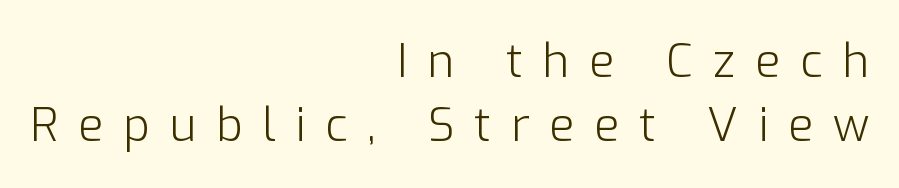
Where is the straight margin? On the right. The strokes carry an ordinary text weight at most. Glyph-to-glyph distance is far greater than everyday printed text. Do the letters lean? They stand straight.
